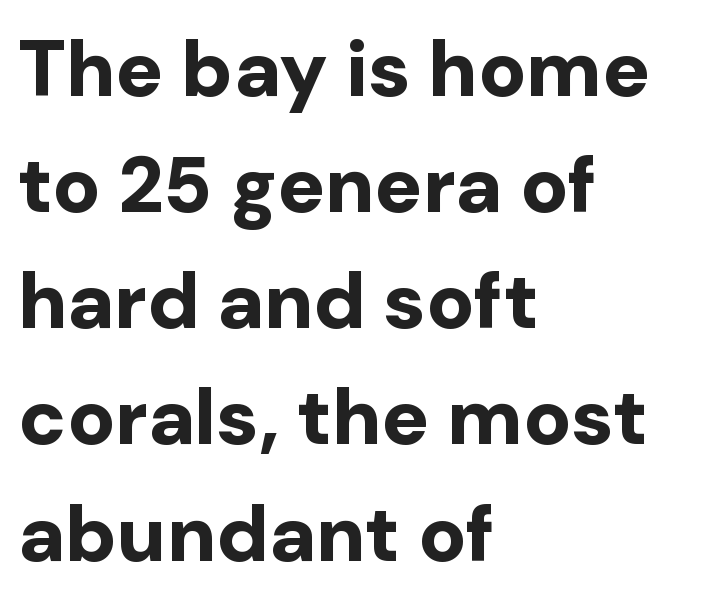
The image shows 79 px bold sans-serif type, upright; set left-aligned, normal line spacing (1.47x), normal letter spacing, not underlined; low stroke contrast and a medium x-height.
